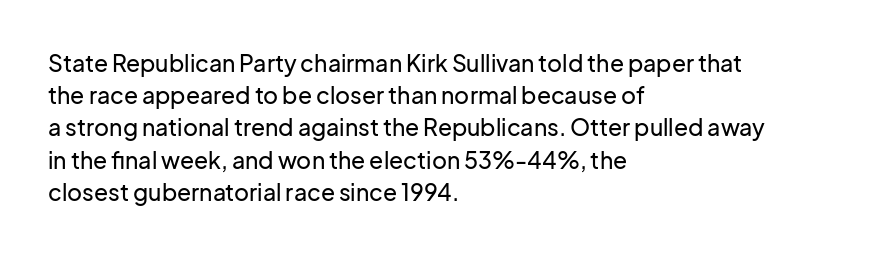
{"italic": "no", "underline": "no", "align": "left", "line_spacing": "normal", "line_spacing_ratio": 1.4, "letter_spacing": "normal", "letter_spacing_em": 0.0, "glyph_px": 23}
